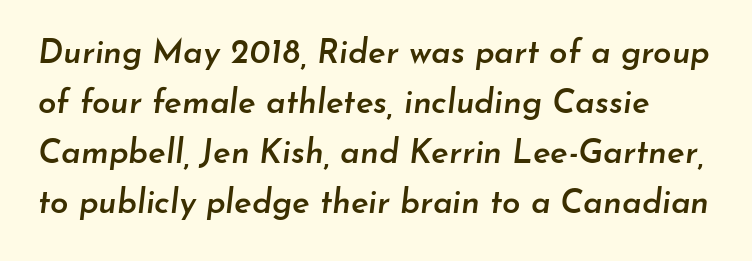
{"italic": "yes", "lean": "right", "slant_degrees": 7, "bold": "semi", "weight": "semibold", "width": "normal", "stroke_contrast": "low", "x_height": "small", "monospaced": "no", "underline": "no", "line_spacing": "normal", "line_spacing_ratio": 1.52, "letter_spacing": "normal", "letter_spacing_em": 0.0, "glyph_px": 33}
